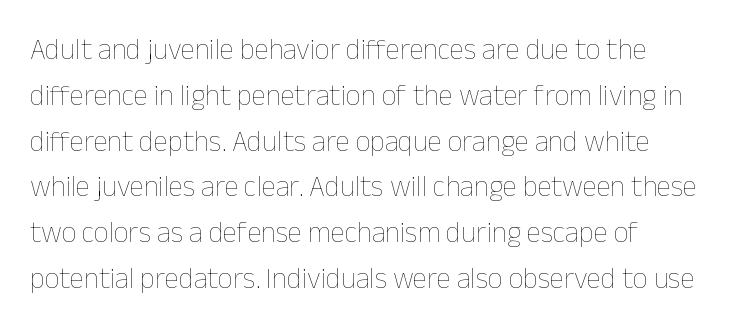
Q: Is the text bold? A: No.
Q: Is the text italic (slanted)? A: No, it is upright.
Q: Is the text underlined? A: No.
Q: Is the spacing between letters normal or unusually wide? A: Normal.
Q: Is the spacing between lines tight, normal or loose? A: Normal.
Q: Width (condensed, normal, or wide)? A: Normal.
Q: Stroke contrast? A: Low.
Q: x-height? A: Medium.
Q: Monospaced? A: No.
